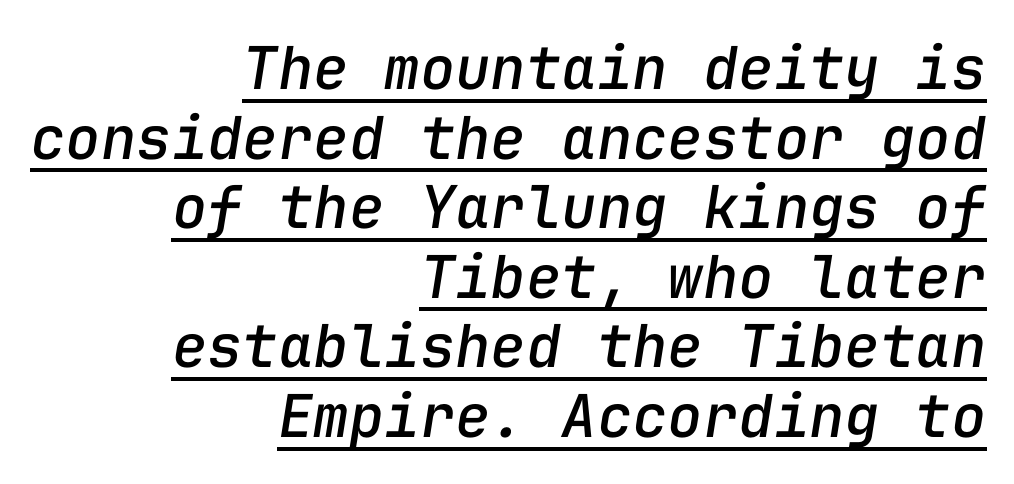
You can tell it's italic because the verticals aren't actually vertical. The horizontal fit of the characters is conventional and even. Horizontal alignment here is rightward, an uncommon choice for prose. Do the characters align in a grid? Yes, the font is monospaced. Each line of the rendering has a horizontal stroke beneath the glyphs.
